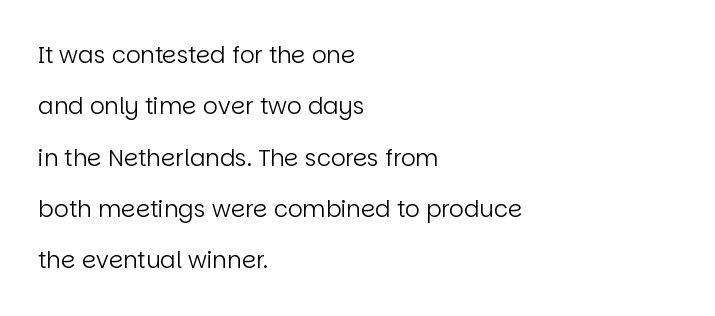
The image shows 23 px text type, upright; set left-aligned, loose line spacing (2.23x), normal letter spacing, not underlined.
